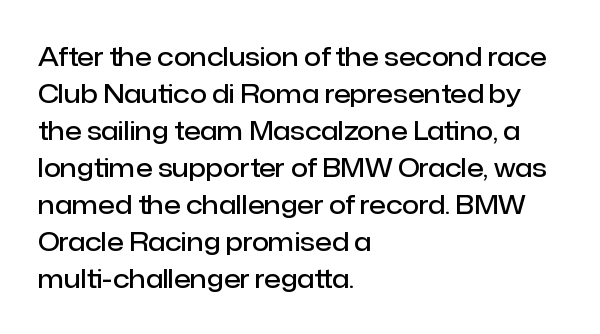
Q: Is the text bold? A: Semi-bold.
Q: Is the text italic (slanted)? A: No, it is upright.
Q: Is the text underlined? A: No.
Q: How is the paragraph aligned? A: Left-aligned.
Q: Is the spacing between letters normal or unusually wide? A: Normal.
Q: Is the spacing between lines tight, normal or loose? A: Normal.
